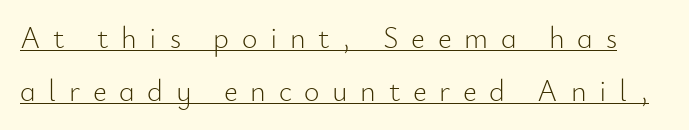
Q: Is the text bold? A: No.
Q: Is the text italic (slanted)? A: No, it is upright.
Q: Is the typeface a serif or a sans-serif typeface? A: Sans-serif.
Q: Is the text underlined? A: Yes.
Q: Is the spacing between letters normal or unusually wide? A: Unusually wide.
Q: Width (condensed, normal, or wide)? A: Normal.
Q: Stroke contrast? A: Low.
Q: x-height? A: Small.
Q: Monospaced? A: No.
